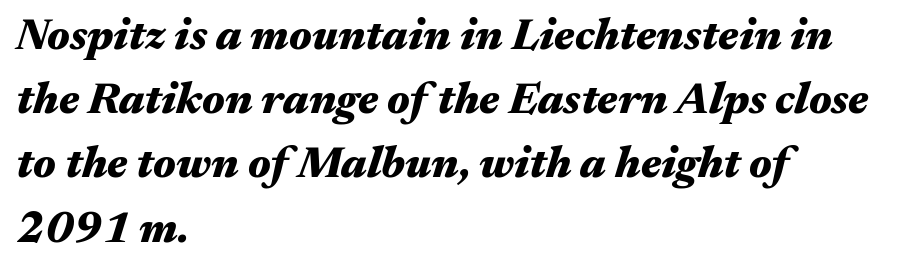
{"italic": "yes", "lean": "right", "slant_degrees": 17, "bold": "yes", "weight": "heavy", "width": "wide", "stroke_contrast": "medium", "x_height": "medium", "monospaced": "no", "underline": "no", "align": "left", "line_spacing": "normal", "line_spacing_ratio": 1.46, "letter_spacing": "normal", "letter_spacing_em": 0.0, "glyph_px": 44}
